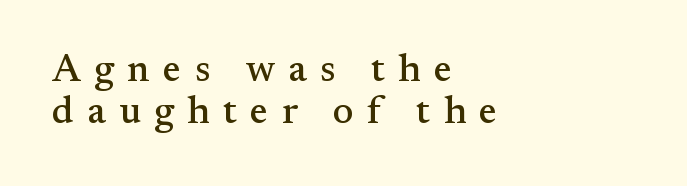
Q: Is the text italic (slanted)? A: No, it is upright.
Q: Is the typeface a serif or a sans-serif typeface? A: Serif.
Q: Is the text underlined? A: No.
Q: How is the paragraph aligned? A: Left-aligned.
Q: Is the spacing between letters normal or unusually wide? A: Unusually wide.
Q: Is the spacing between lines tight, normal or loose? A: Tight.
Q: Width (condensed, normal, or wide)? A: Normal.
Q: Stroke contrast? A: Medium.
Q: x-height? A: Small.
Q: Monospaced? A: No.
